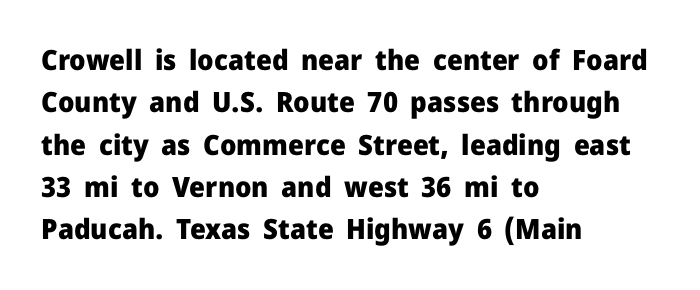
The letterforms sit shoulder to shoulder at normal distance. You can tell it's not italic because the verticals are truly vertical. Underlining? Definitely not there. Notice how descenders clear the ascenders below comfortably — that's standard leading. The face used here is proportionally spaced, like ordinary book or web type.
